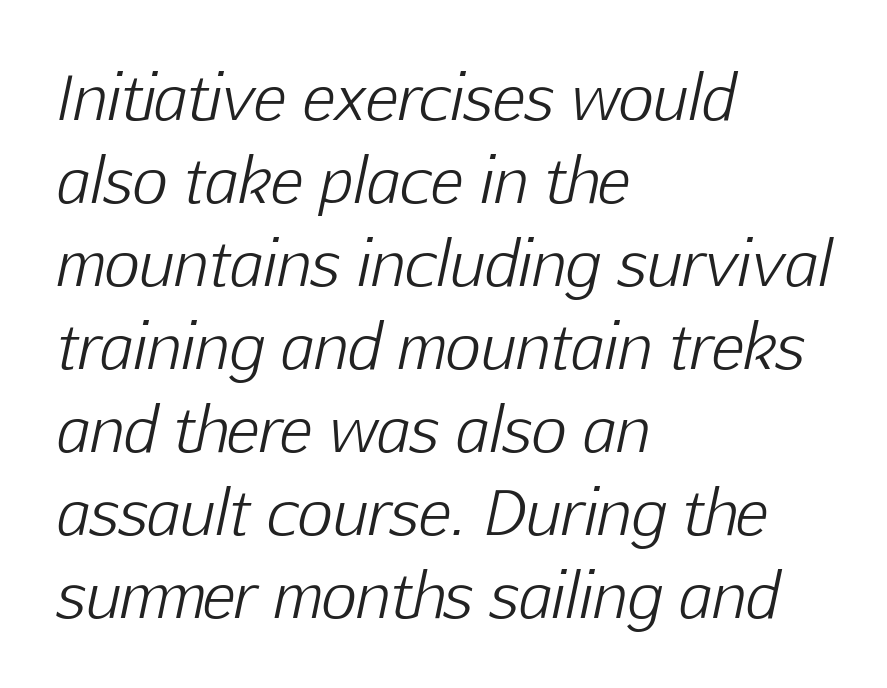
Underline: absent. Characters are canted at an angle relative to the baseline's perpendicular. The rendering uses a moderate line-height, typical for paragraphs. No chunkiness to these letters — they're not bold. Does the copy run flush right? No — it runs flush left. Look at the tracking — it's just the regular setting, nothing added.
